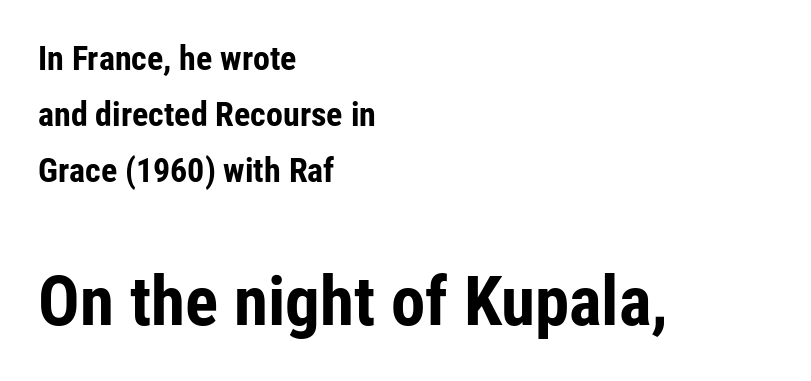
The rendering keeps characters at their native spacing. Regarding serifs, this sample does without them. Type size steps up from the first block to the second. Leading matches the norm, producing a regular column. A typesetter would call this proportional, since set widths differ per character.
